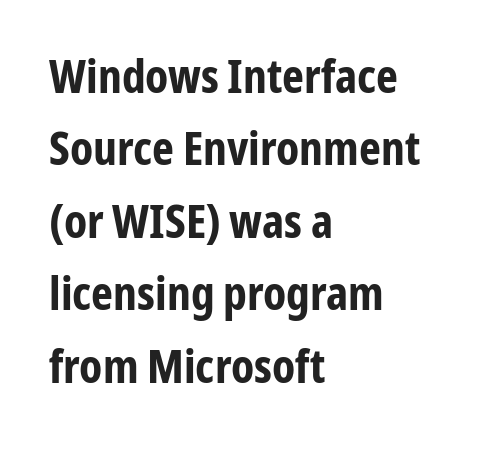
Ascenders rise straight up at ninety degrees. Beneath every word, the page is bare. Think of a printed novel: that variable character pitch is what you see here. Nope, no serifs anywhere on these letters. Quick note: interline space is typical. Nothing unusual about the tracking: characters are spaced as the font intends.
